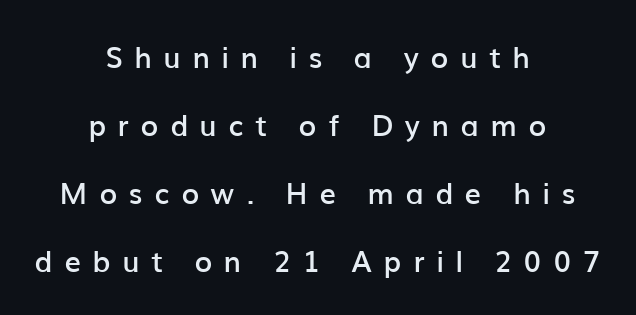
The zone under the glyphs is completely vacant. Horizontally, the lines are justified to the midpoint only. The type family on display is of the sans-serif kind. Each new line begins a long way beneath the previous one. I'd describe the lettering as semibold — firm but not a full bold. The typography opts for an upright posture over an oblique one.
